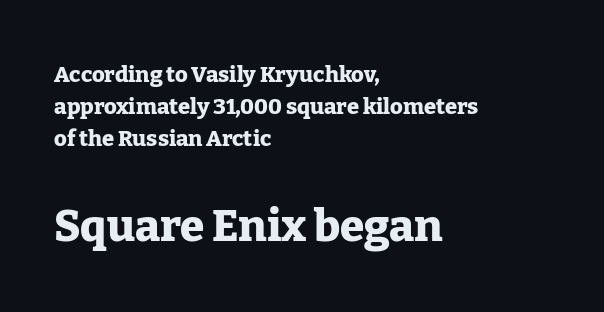
Q: Is the text bold? A: Yes.
Q: Is the text italic (slanted)? A: No, it is upright.
Q: Is the typeface a serif or a sans-serif typeface? A: Serif.
Q: Is the text underlined? A: No.
Q: How is the paragraph aligned? A: Left-aligned.
Q: Is the spacing between letters normal or unusually wide? A: Normal.
Q: Is the spacing between lines tight, normal or loose? A: Normal.
Q: Which block of text is set in a larger size, the first (top) or the second (bottom)? A: The second (bottom) one.
Q: Width (condensed, normal, or wide)? A: Normal.
Q: Stroke contrast? A: Low.
Q: x-height? A: Medium.
Q: Monospaced? A: No.
